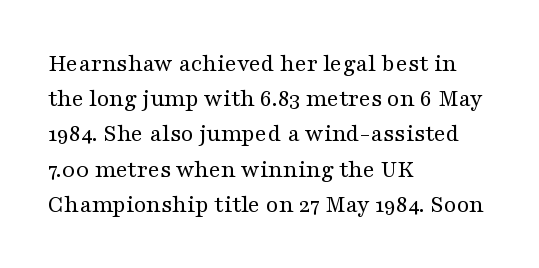
Q: Is the text bold? A: No.
Q: Is the text italic (slanted)? A: No, it is upright.
Q: Is the text underlined? A: No.
Q: How is the paragraph aligned? A: Left-aligned.
Q: Is the spacing between letters normal or unusually wide? A: Normal.
Q: Is the spacing between lines tight, normal or loose? A: Normal.
